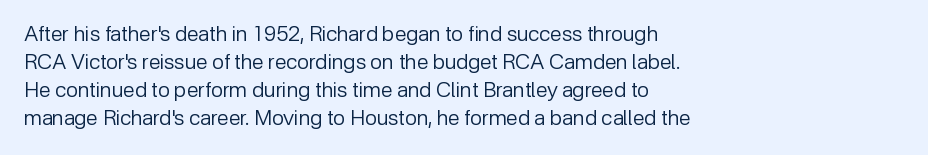
The image shows 21 px text type, upright; set left-aligned, normal line spacing (1.34x), normal letter spacing, not underlined.
